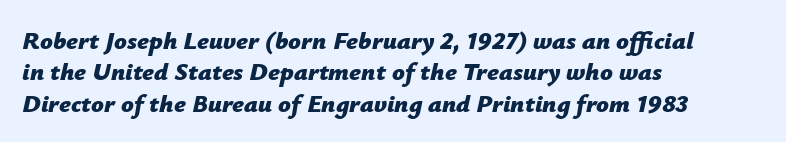
{"italic": "yes", "lean": "right", "slant_degrees": 12, "bold": "yes", "underline": "no", "align": "left", "line_spacing": "normal", "line_spacing_ratio": 1.26, "letter_spacing": "normal", "letter_spacing_em": 0.0, "glyph_px": 25}
